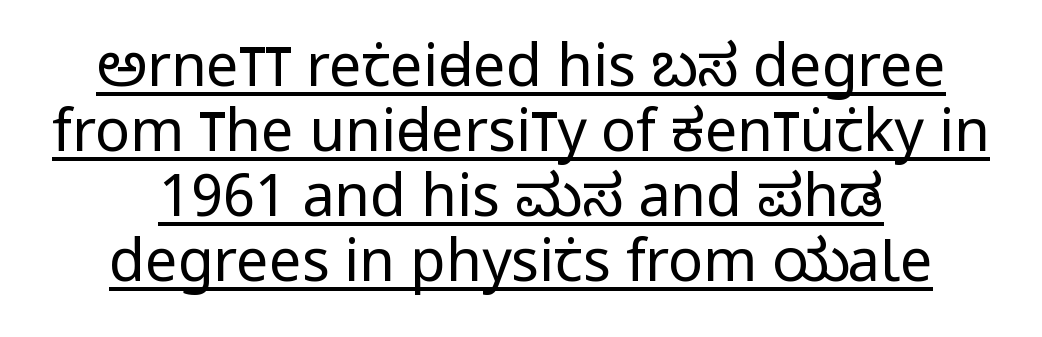
Look at the tracking — it's just the regular setting, nothing added. Compared with a flush-left layout, this one balances lines on the center instead. Quick note: interline space is minimal. Decoration check: the copy is underlined. Is this a fixed-width face? No — the glyphs have proportional, varying widths.
